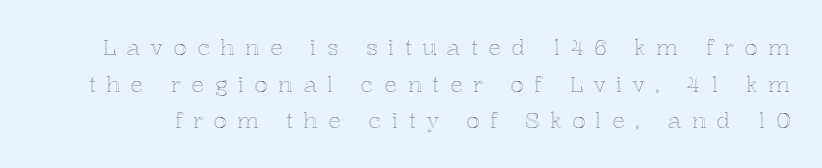
Q: Is the text italic (slanted)? A: No, it is upright.
Q: Is the text underlined? A: No.
Q: Is the spacing between letters normal or unusually wide? A: Unusually wide.
Q: Is the spacing between lines tight, normal or loose? A: Normal.
